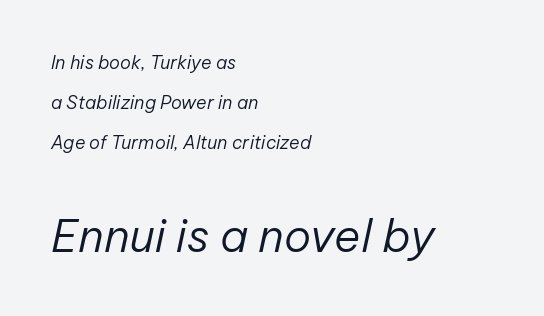
There's an unmistakable incline to the writing here. Weight: in the light-to-regular range. Here the designer chose a conventional face with non-uniform glyph widths. Underlining? Definitely not there. Words appear dense and cohesive because spacing is normal.
